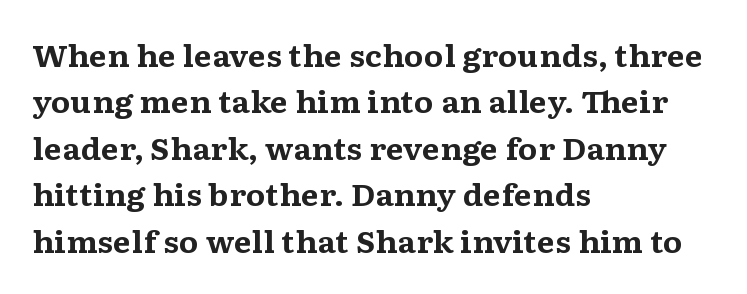
The image shows 29 px bold, wide serif type, upright; set left-aligned, normal line spacing (1.6x), normal letter spacing, not underlined; medium stroke contrast and a medium x-height.
